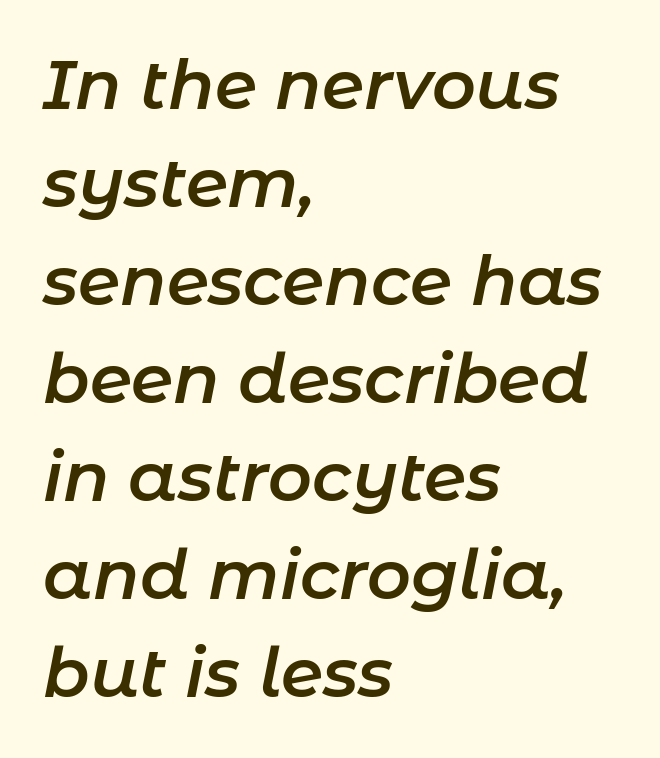
The image shows 68 px semibold type, italic (leaning right); set left-aligned, normal line spacing (1.44x), normal letter spacing, not underlined; low stroke contrast and a medium x-height.
